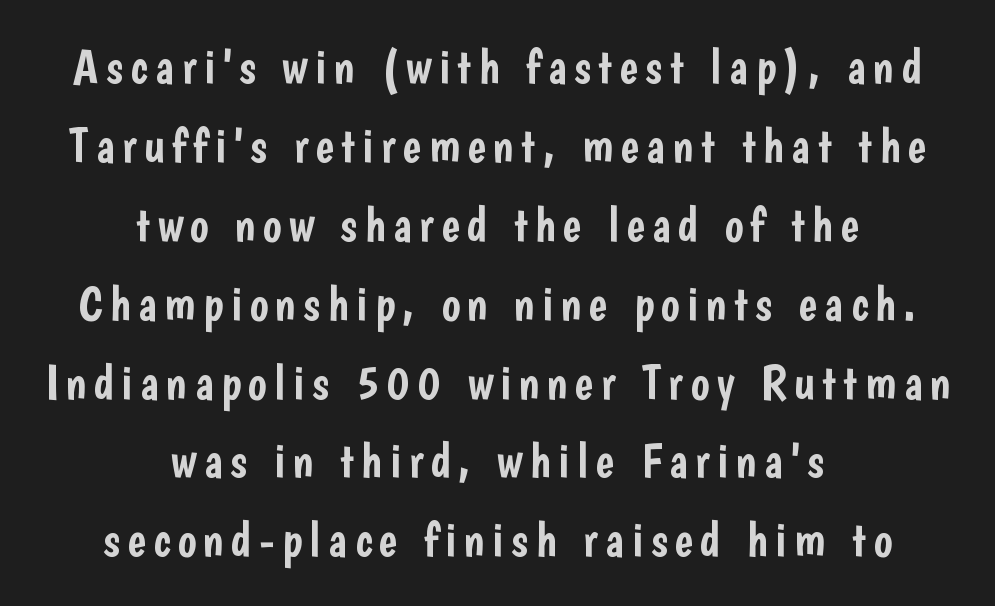
Note the varied advance widths — an 'i' is clearly narrower than an 'm'. The type sits square on the baseline with zero lean. The typeface chosen for these lines omits serifs. The rows are spaced the way most documents space them.
